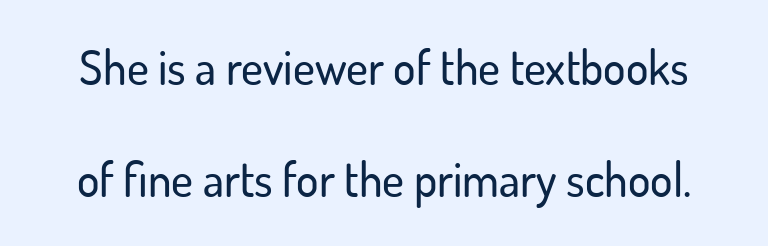
The image shows 47 px sans-serif type, upright; set loose line spacing (2.39x), normal letter spacing, not underlined; low stroke contrast and a small x-height.
